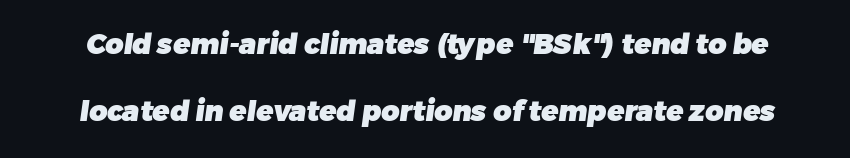
Q: Is the text bold? A: Yes.
Q: Is the typeface a serif or a sans-serif typeface? A: Sans-serif.
Q: Is the text underlined? A: No.
Q: Is the spacing between letters normal or unusually wide? A: Normal.
Q: Is the spacing between lines tight, normal or loose? A: Loose.
Q: Width (condensed, normal, or wide)? A: Normal.
Q: Stroke contrast? A: Low.
Q: x-height? A: Medium.
Q: Monospaced? A: No.
